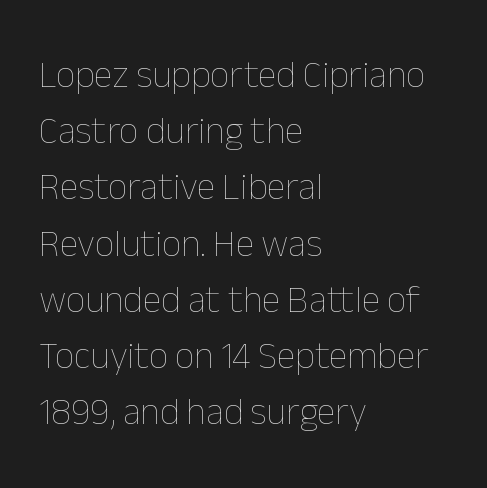
Q: Is the text bold? A: No.
Q: Is the text italic (slanted)? A: No, it is upright.
Q: Is the text underlined? A: No.
Q: How is the paragraph aligned? A: Left-aligned.
Q: Is the spacing between letters normal or unusually wide? A: Normal.
Q: Is the spacing between lines tight, normal or loose? A: Normal.
Q: Width (condensed, normal, or wide)? A: Normal.
Q: Stroke contrast? A: Low.
Q: x-height? A: Medium.
Q: Monospaced? A: No.
